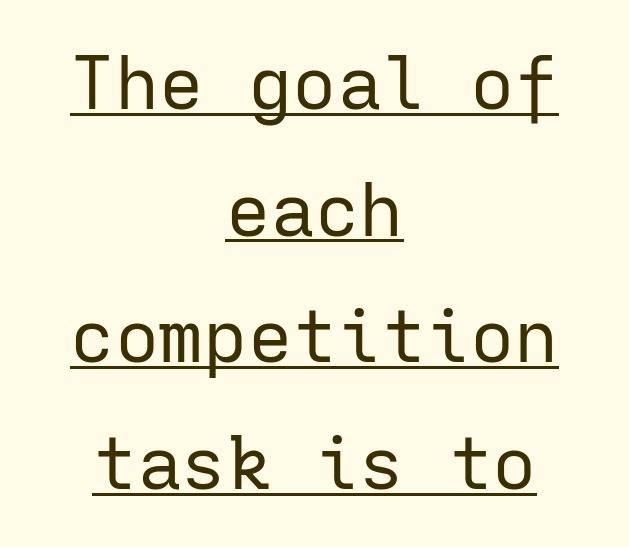
Q: Is the text bold? A: No.
Q: Is the text italic (slanted)? A: No, it is upright.
Q: Is the typeface a serif or a sans-serif typeface? A: Sans-serif.
Q: Is the text underlined? A: Yes.
Q: How is the paragraph aligned? A: Centered.
Q: Is the spacing between letters normal or unusually wide? A: Normal.
Q: Width (condensed, normal, or wide)? A: Normal.
Q: Stroke contrast? A: Low.
Q: x-height? A: Medium.
Q: Monospaced? A: Yes.
